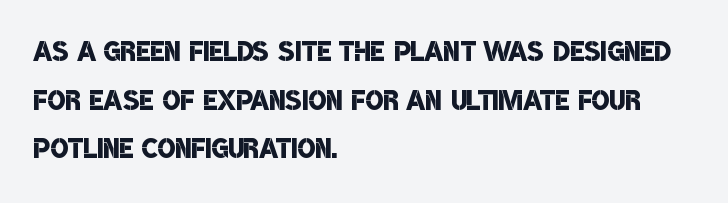
The image shows 38 px semibold, condensed sans-serif type; set left-aligned, normal line spacing (1.28x), normal letter spacing, not underlined; low stroke contrast and a large x-height.
